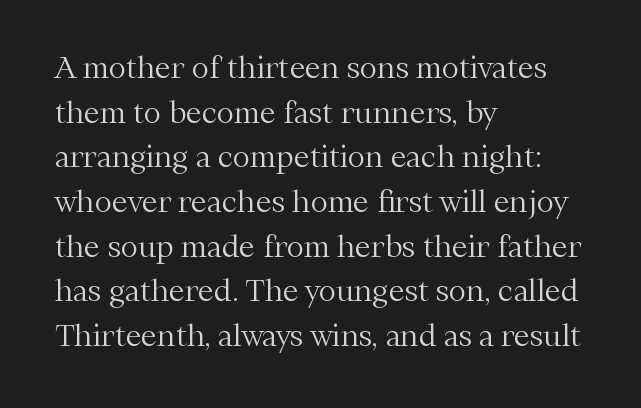
The typeface chosen for these lines features serifs. Quick note: interline space is typical. Is this a fixed-width face? No — the glyphs have proportional, varying widths. Vertical strokes here are truly vertical. The foot of each line stays bare and open. The weight would be labelled regular, book, light, or lighter still.
